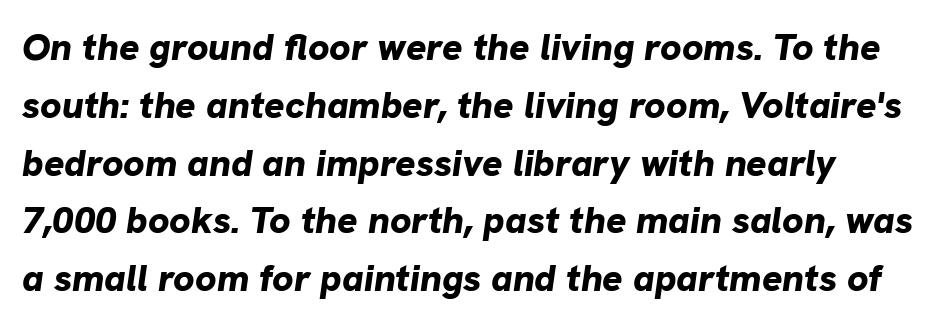
The image shows 38 px bold type, italic (leaning right); set normal line spacing (1.52x), normal letter spacing, not underlined; low stroke contrast and a medium x-height.
